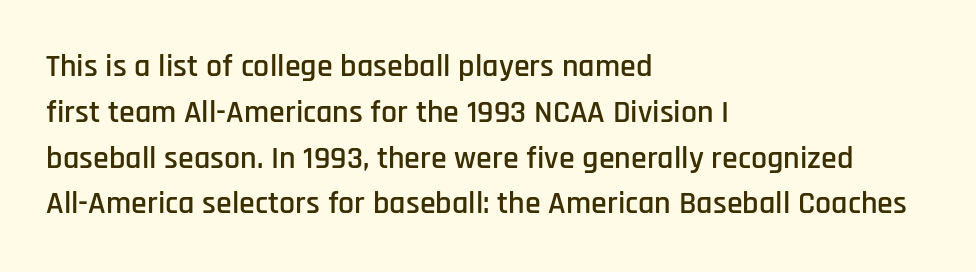
The image shows 32 px condensed sans-serif type, upright; set left-aligned, normal line spacing (1.43x), normal letter spacing, not underlined; low stroke contrast and a large x-height.
